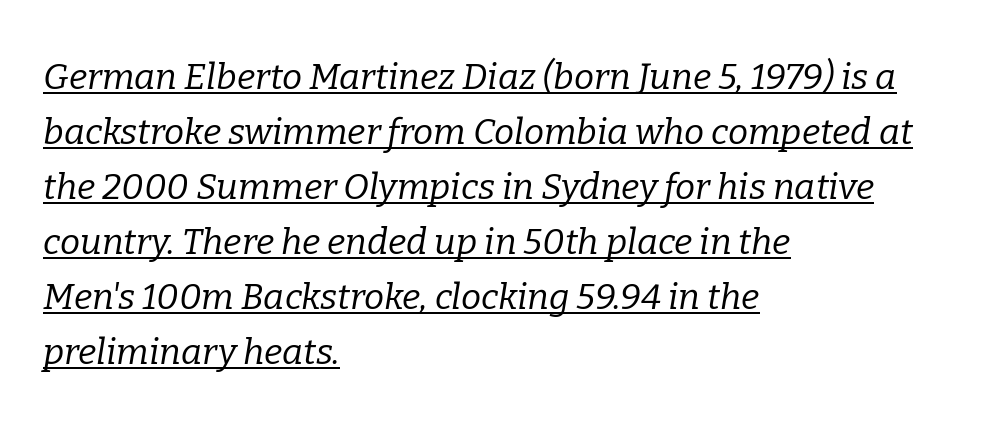
{"serif": "yes", "italic": "yes", "lean": "right", "slant_degrees": 9, "bold": "no", "weight": "regular", "width": "normal", "stroke_contrast": "low", "x_height": "medium", "monospaced": "no", "underline": "yes", "align": "left", "line_spacing": "normal", "line_spacing_ratio": 1.53, "letter_spacing": "normal", "letter_spacing_em": 0.0, "glyph_px": 36}
